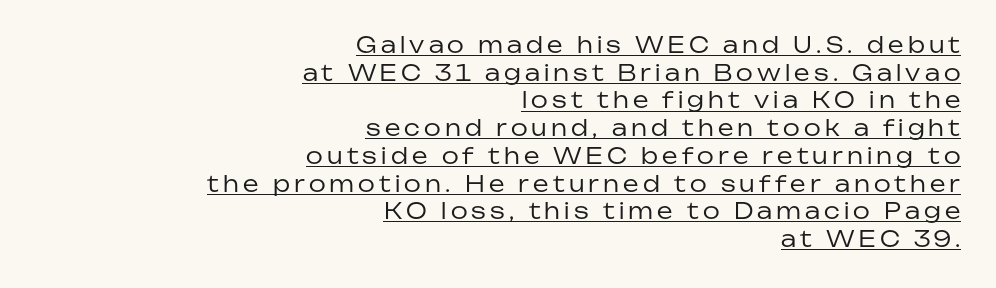
The image shows 22 px text type, upright; set right-aligned, normal line spacing (1.26x), underlined.
